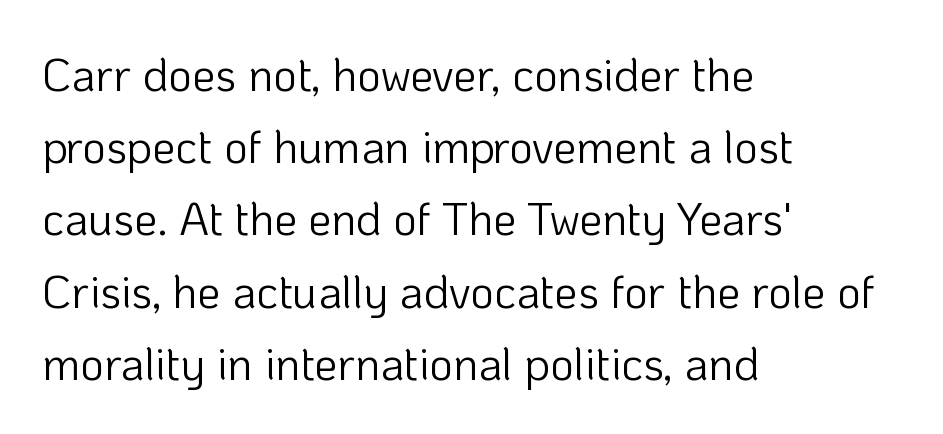
{"serif": "no", "italic": "no", "bold": "no", "weight": "light", "width": "normal", "stroke_contrast": "low", "x_height": "medium", "monospaced": "no", "underline": "no", "align": "left", "line_spacing": "normal", "line_spacing_ratio": 1.57, "letter_spacing": "normal", "letter_spacing_em": 0.0, "glyph_px": 46}
